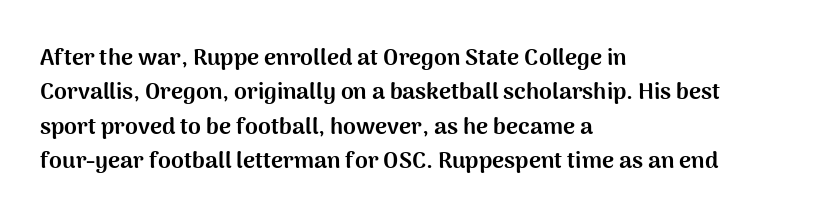
The image shows 23 px bold type, upright; set left-aligned, normal line spacing (1.49x), normal letter spacing, not underlined.
